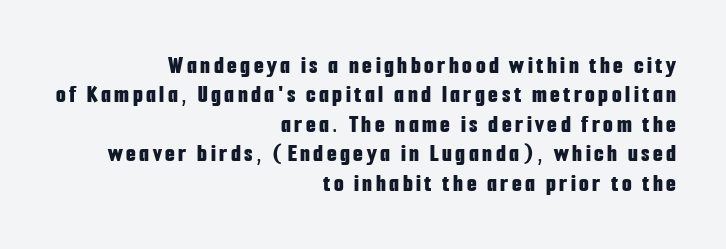
Characters remain perfectly vertical along every line. Caption: multi-line text, flush right, ragged left. Anything drawn beneath the words? Only blank space. Typographic density is high because the face is bold.
